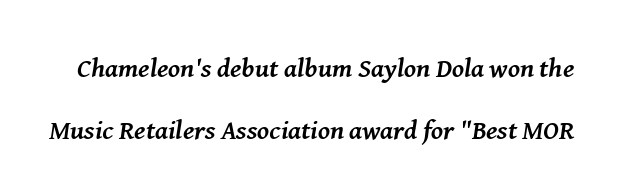
{"italic": "yes", "lean": "right", "slant_degrees": 8, "bold": "yes", "underline": "no", "line_spacing": "loose", "line_spacing_ratio": 2.29, "letter_spacing": "normal", "letter_spacing_em": 0.0, "glyph_px": 27}
